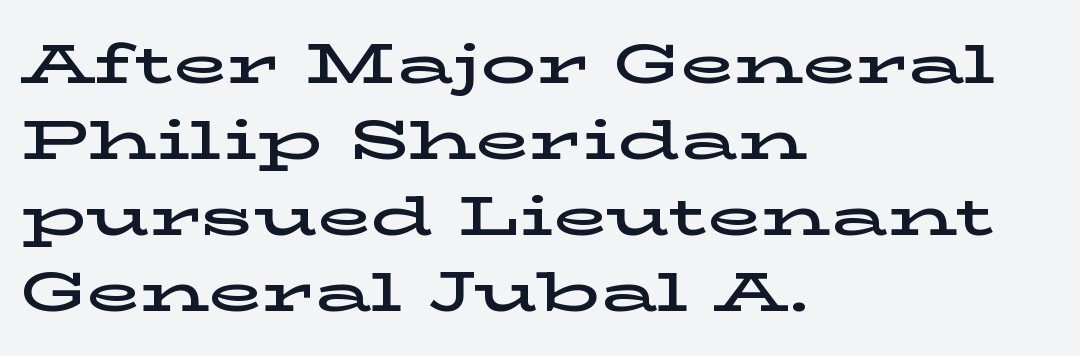
Q: Is the text italic (slanted)? A: No, it is upright.
Q: Is the typeface a serif or a sans-serif typeface? A: Serif.
Q: Is the text underlined? A: No.
Q: How is the paragraph aligned? A: Left-aligned.
Q: Is the spacing between letters normal or unusually wide? A: Normal.
Q: Is the spacing between lines tight, normal or loose? A: Normal.
Q: Width (condensed, normal, or wide)? A: Wide.
Q: Stroke contrast? A: Low.
Q: x-height? A: Medium.
Q: Monospaced? A: No.
